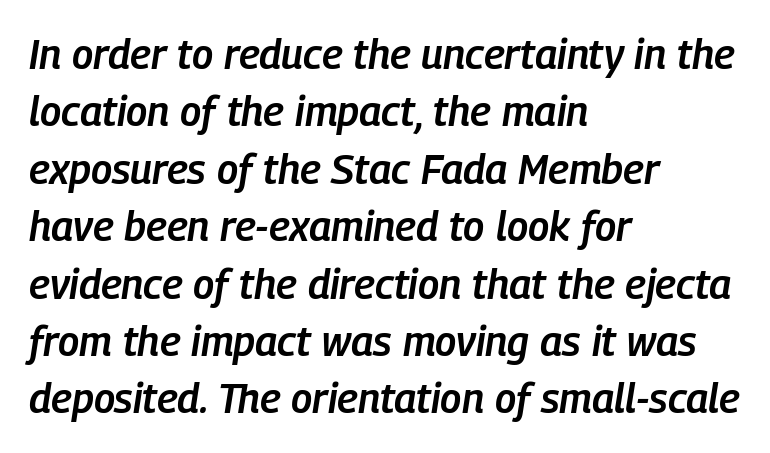
These lines are set flush left with a ragged right edge. Note the varied advance widths — an 'i' is clearly narrower than an 'm'. Compared with typical paragraphs, the rows here are spaced about the same. Weight: semibold (demi). Words appear dense and cohesive because spacing is normal. Underlining? Definitely not there.
